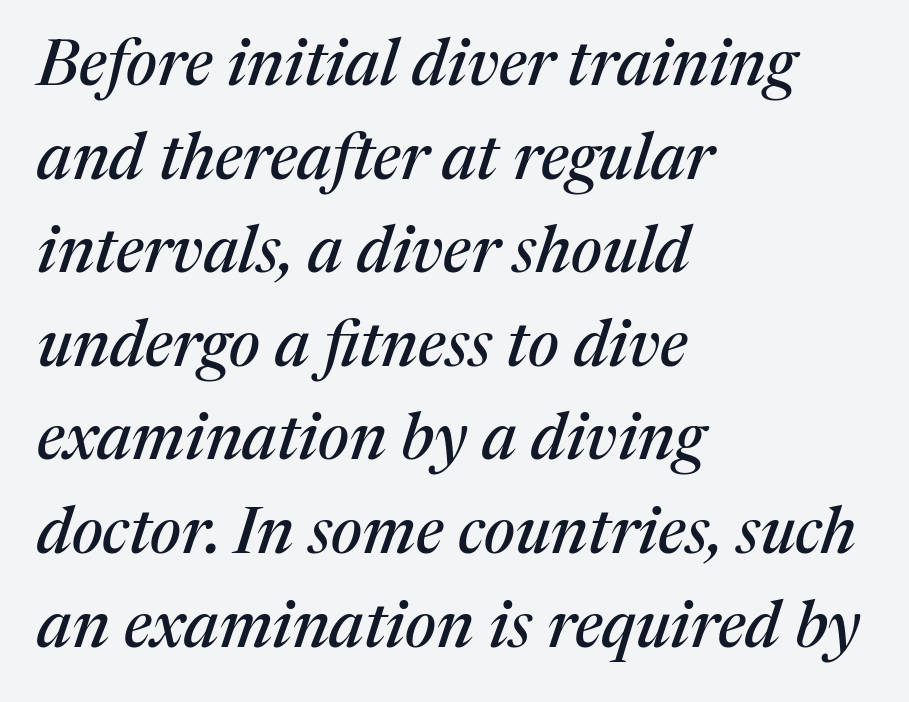
The image shows 65 px serif type, italic (leaning right); set left-aligned, normal line spacing (1.44x), normal letter spacing, not underlined; medium stroke contrast and a medium x-height.
